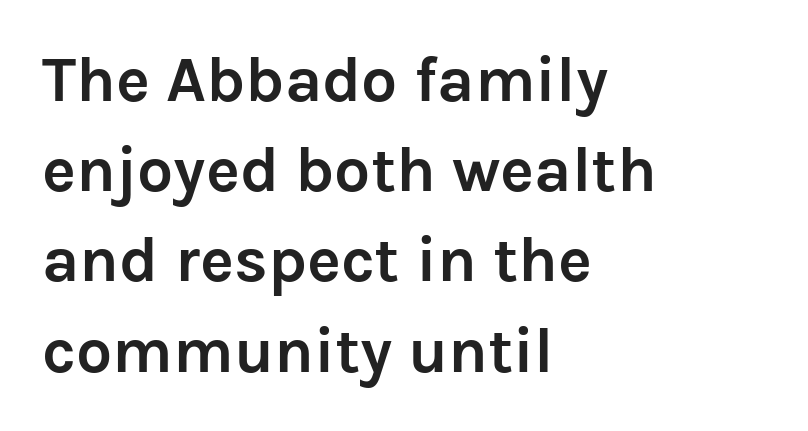
{"serif": "no", "italic": "no", "bold": "yes", "weight": "semibold", "width": "normal", "stroke_contrast": "low", "x_height": "medium", "monospaced": "no", "underline": "no", "align": "left", "line_spacing": "normal", "line_spacing_ratio": 1.41, "letter_spacing": "normal", "letter_spacing_em": 0.0, "glyph_px": 64}
